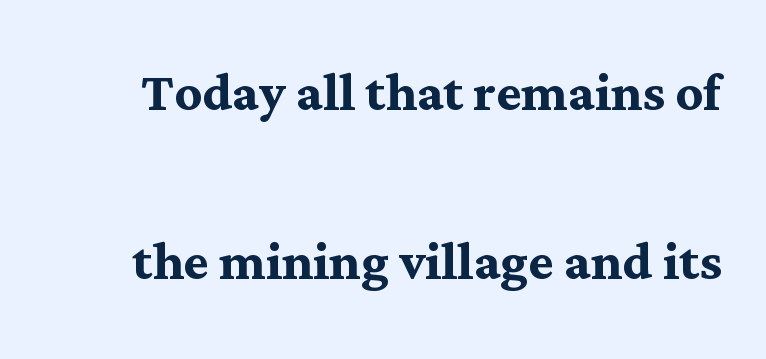
The image shows 68 px semibold serif type, upright; set loose line spacing (2.49x), normal letter spacing, not underlined; medium stroke contrast and a medium x-height.
